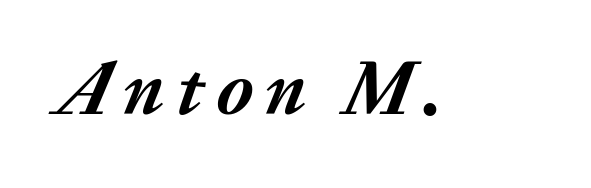
The image shows 79 px semibold type, italic (leaning right); set not underlined; medium stroke contrast and a medium x-height.
